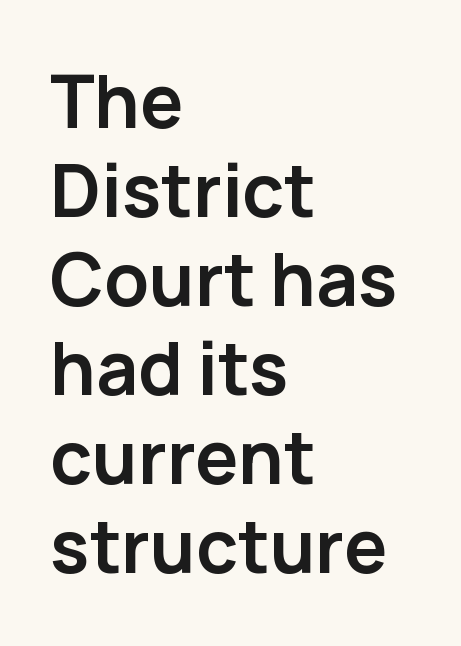
The image shows 73 px semibold sans-serif type, upright; set left-aligned, line spacing 1.22x, normal letter spacing, not underlined; low stroke contrast and a medium x-height.
